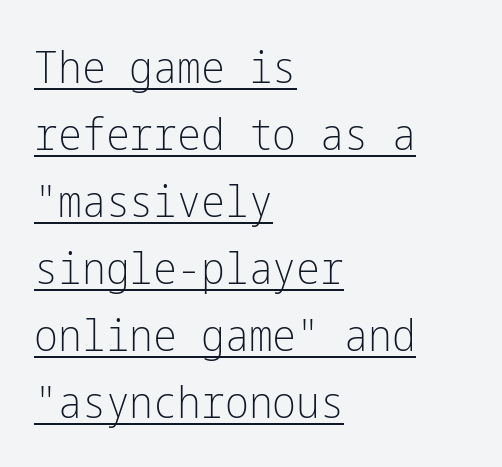
{"serif": "no", "italic": "no", "bold": "no", "weight": "light", "width": "condensed", "stroke_contrast": "low", "x_height": "medium", "underline": "yes", "align": "left", "line_spacing": "normal", "line_spacing_ratio": 1.49, "letter_spacing": "normal", "letter_spacing_em": 0.0, "glyph_px": 45}
